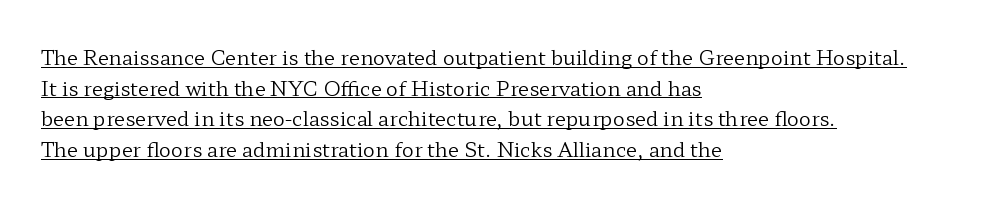
The designer left line spacing at the default. No italicization has been applied; the sample stays upright. Compared with typical body copy, the letter spacing here is the same. Vertical stems look standard width or narrower in stroke.
